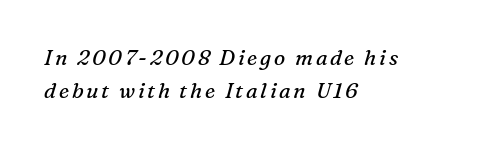
The image shows 21 px text type, italic (leaning right); set left-aligned, normal line spacing (1.57x), not underlined.
